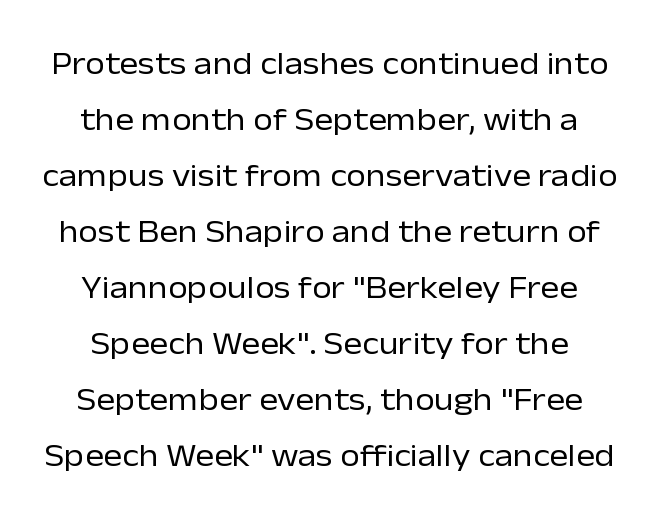
The image shows 32 px regular-weight sans-serif type, upright; set line spacing 1.75x, normal letter spacing, not underlined; low stroke contrast and a medium x-height.
